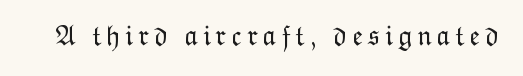
The image shows 28 px light type, upright; set not underlined; low stroke contrast and a medium x-height.
